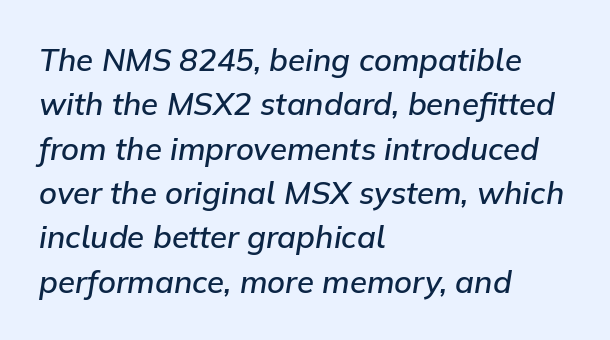
The image shows 31 px semibold type, italic (leaning right); set left-aligned, normal line spacing (1.43x), normal letter spacing, not underlined; low stroke contrast and a medium x-height.
